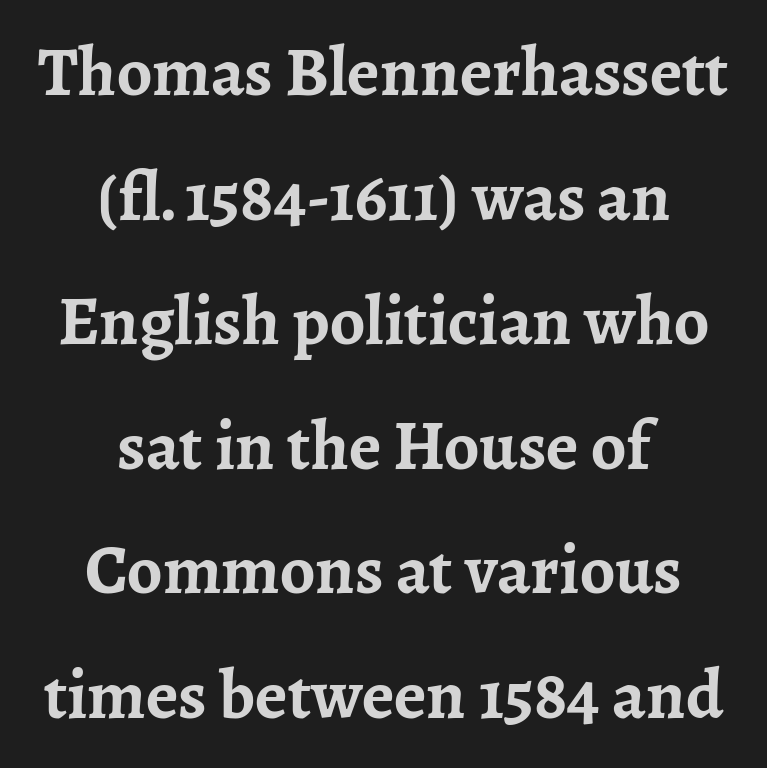
The image shows 70 px semibold serif type, upright; set centered, line spacing 1.78x, normal letter spacing, not underlined; low stroke contrast and a medium x-height.
